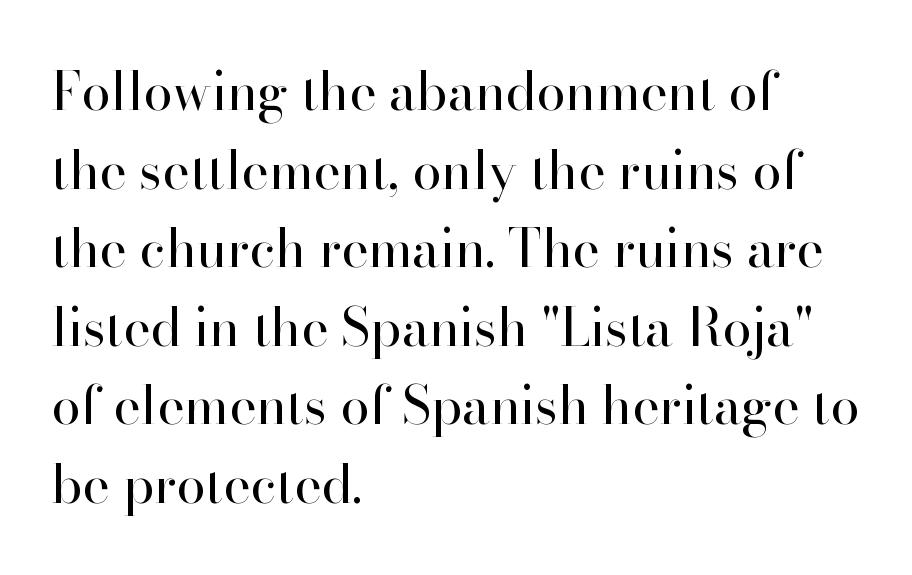
The characters are drawn with everyday or finer stroke widths. The face used here is proportionally spaced, like ordinary book or web type. Just letters on the line, the space beneath them empty. When letters stand straight like this, we call the style roman or upright. The compositor pushed each line to the left boundary. What's the leading like? Ordinary, nothing unusual.
